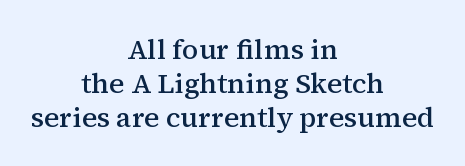
{"serif": "yes", "italic": "no", "bold": "semi", "weight": "semibold", "width": "normal", "stroke_contrast": "medium", "x_height": "medium", "monospaced": "no", "underline": "no", "align": "center", "line_spacing_ratio": 1.21, "letter_spacing": "normal", "letter_spacing_em": 0.0, "glyph_px": 28}
